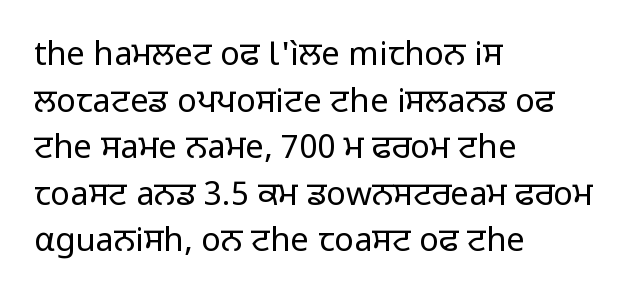
{"serif": "no", "italic": "no", "bold": "no", "weight": "regular", "width": "normal", "stroke_contrast": "low", "x_height": "medium", "monospaced": "no", "underline": "no", "align": "left", "line_spacing": "normal", "line_spacing_ratio": 1.41, "letter_spacing": "normal", "letter_spacing_em": 0.0, "glyph_px": 33}
